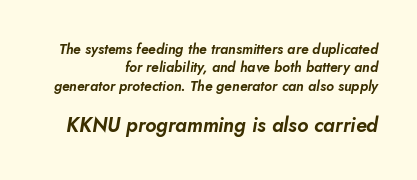
Where is the straight margin? On the right. There is no visible air inserted between adjacent glyphs. Look at the glyph heights: the lower group is clearly the bigger setting. In terms of posture, this sample is oblique.
